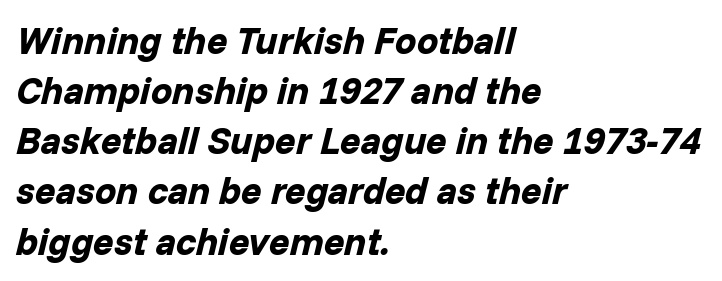
The image shows 38 px bold type, italic (leaning right); set left-aligned, normal line spacing (1.32x), normal letter spacing, not underlined; low stroke contrast and a medium x-height.
